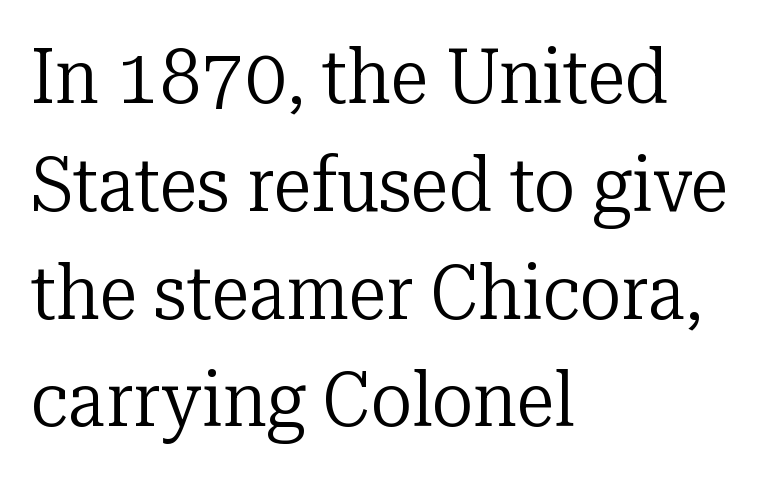
A bare baseline throughout the passage. Tall strokes in this sample are plumb rather than angled. Observe the serifs anchoring each vertical stroke in this sample. The face looks like a standard text weight, possibly lighter.
